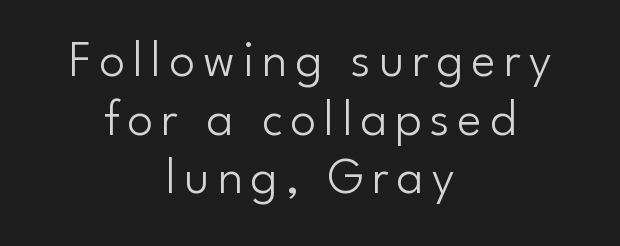
The image shows 51 px light sans-serif type, upright; set centered, tight line spacing (1.15x), not underlined; low stroke contrast and a small x-height.
